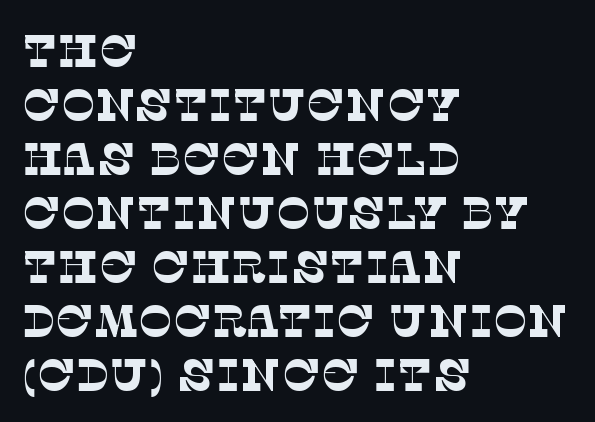
Lines of text with bare space underneath. Caption: multi-line text, flush left, ragged right. The passage shown is typed in a proportional face where columns would drift. Words appear dense and cohesive because spacing is normal.
